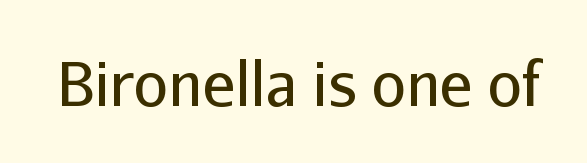
{"serif": "no", "italic": "no", "bold": "no", "weight": "regular", "width": "normal", "stroke_contrast": "low", "x_height": "medium", "monospaced": "no", "underline": "no", "letter_spacing": "normal", "letter_spacing_em": 0.0, "glyph_px": 61}
